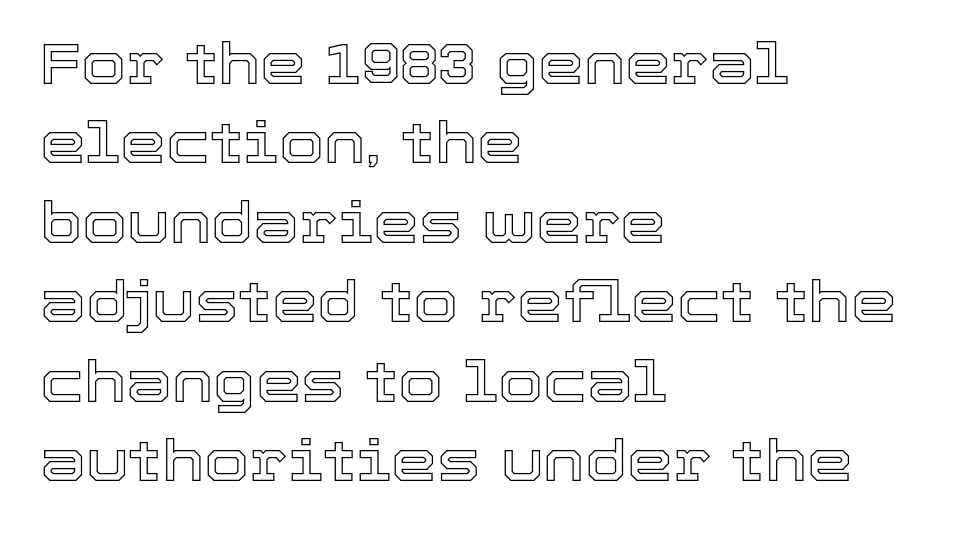
Q: Is the text italic (slanted)? A: No, it is upright.
Q: Is the text underlined? A: No.
Q: How is the paragraph aligned? A: Left-aligned.
Q: Is the spacing between letters normal or unusually wide? A: Normal.
Q: Is the spacing between lines tight, normal or loose? A: Normal.
Q: Width (condensed, normal, or wide)? A: Normal.
Q: x-height? A: Medium.
Q: Monospaced? A: No.
